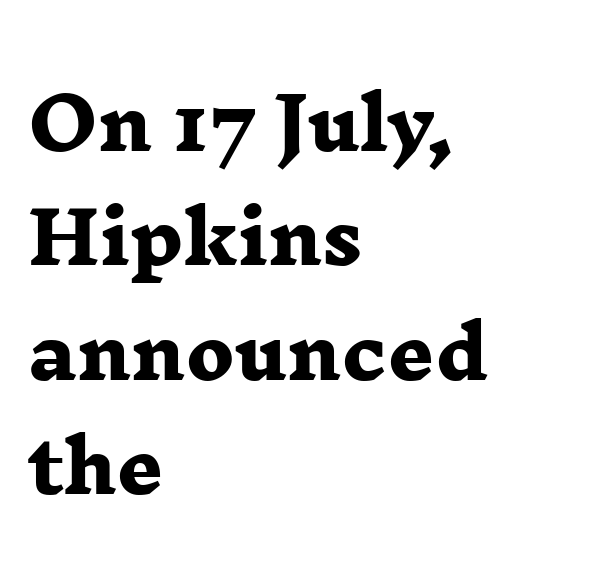
Beneath every word, the page is bare. The face used here has the dense, thick strokes of a bold. Each letter keeps its own natural width here, so spacing adapts to shape. Examine the stroke ends and you'll spot serifs.
